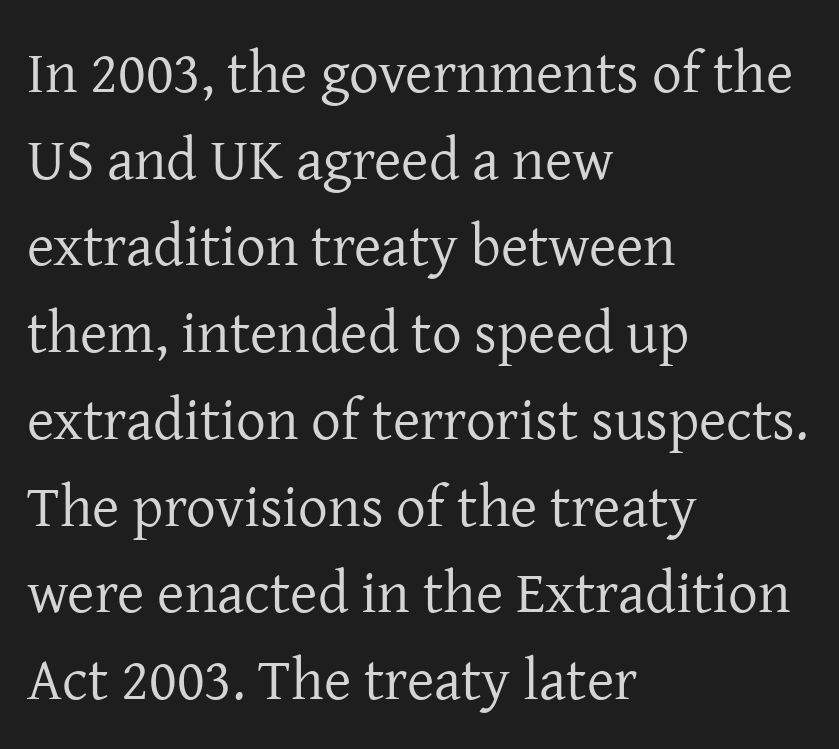
A typesetter would label this face a serif. Nothing unusual about the tracking: characters are spaced as the font intends. Is the block centered? No — it sits flush against the left margin. Each stroke keeps to a modest, everyday thickness or less. A normal amount of white space separates one row of letters from the next.
